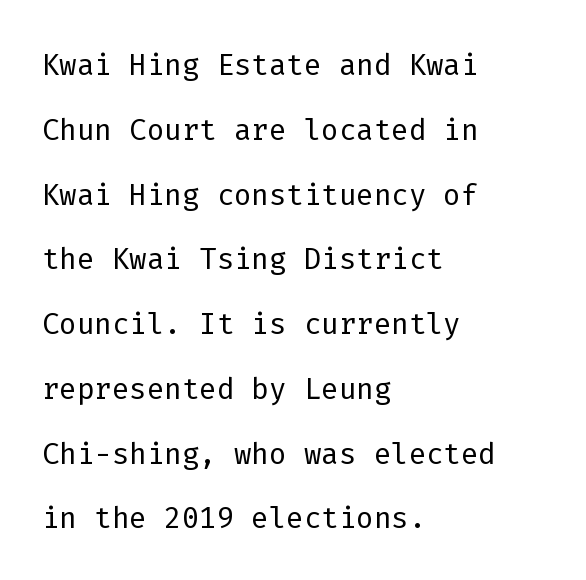
Q: Is the text bold? A: No.
Q: Is the text italic (slanted)? A: No, it is upright.
Q: Is the typeface a serif or a sans-serif typeface? A: Sans-serif.
Q: Is the text underlined? A: No.
Q: How is the paragraph aligned? A: Left-aligned.
Q: Is the spacing between letters normal or unusually wide? A: Normal.
Q: Is the spacing between lines tight, normal or loose? A: Normal.
Q: Width (condensed, normal, or wide)? A: Normal.
Q: Stroke contrast? A: Low.
Q: x-height? A: Medium.
Q: Monospaced? A: Yes.
